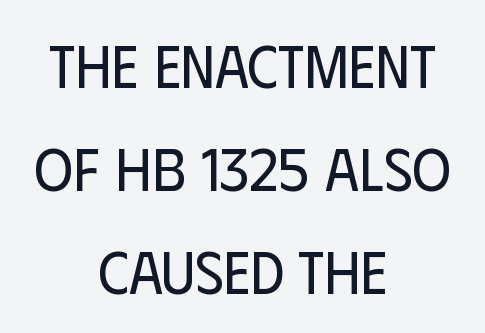
{"serif": "no", "italic": "no", "bold": "no", "weight": "regular", "width": "condensed", "stroke_contrast": "low", "x_height": "large", "monospaced": "no", "underline": "no", "align": "center", "line_spacing_ratio": 1.72, "letter_spacing": "normal", "letter_spacing_em": 0.0, "glyph_px": 60}
